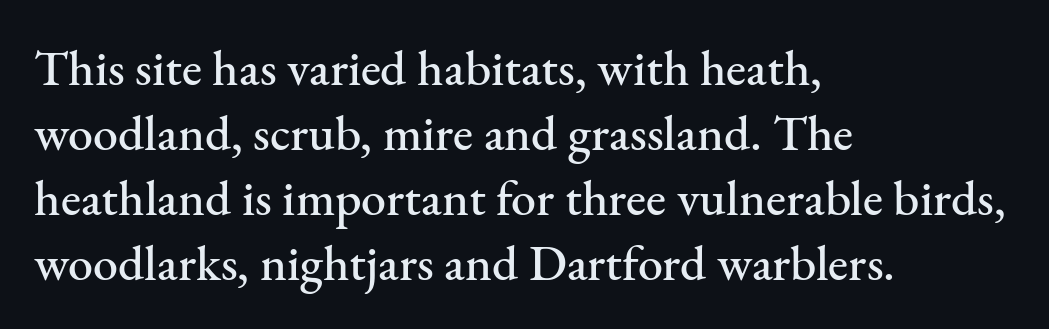
{"serif": "yes", "italic": "no", "width": "normal", "stroke_contrast": "medium", "x_height": "small", "monospaced": "no", "underline": "no", "align": "left", "line_spacing": "normal", "line_spacing_ratio": 1.3, "letter_spacing": "normal", "letter_spacing_em": 0.0, "glyph_px": 50}
